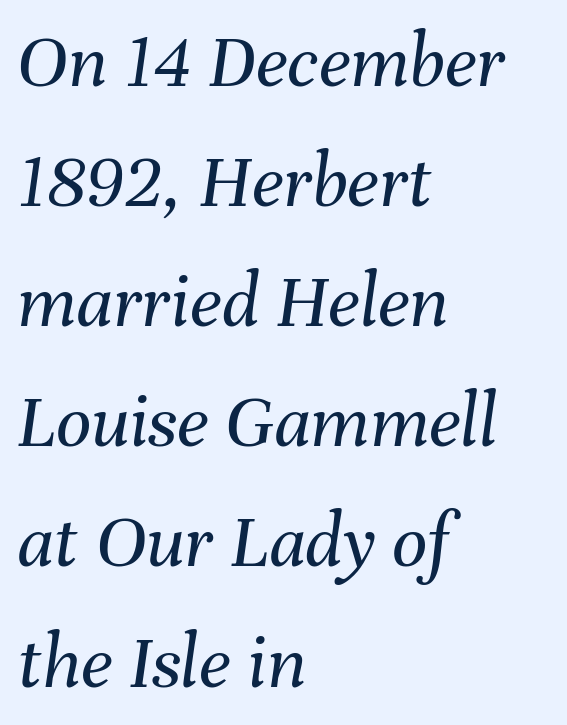
Q: Is the text bold? A: No.
Q: Is the text italic (slanted)? A: Yes, it leans right by about 8 degrees.
Q: Is the text underlined? A: No.
Q: How is the paragraph aligned? A: Left-aligned.
Q: Is the spacing between letters normal or unusually wide? A: Normal.
Q: Is the spacing between lines tight, normal or loose? A: Normal.
Q: Width (condensed, normal, or wide)? A: Normal.
Q: Stroke contrast? A: Medium.
Q: x-height? A: Medium.
Q: Monospaced? A: No.
